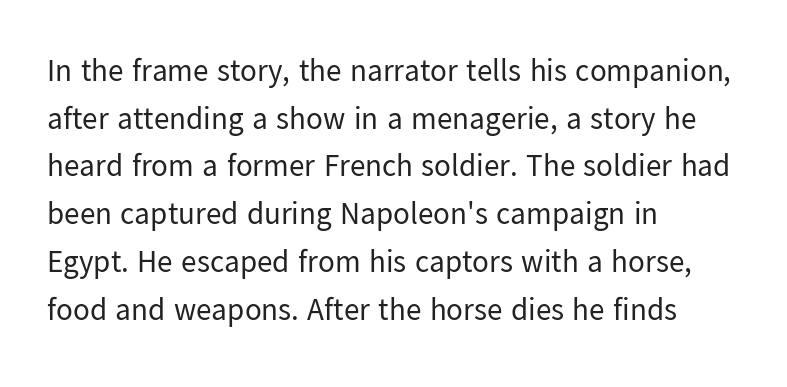
Q: Is the text bold? A: No.
Q: Is the text italic (slanted)? A: No, it is upright.
Q: Is the typeface a serif or a sans-serif typeface? A: Sans-serif.
Q: Is the text underlined? A: No.
Q: How is the paragraph aligned? A: Left-aligned.
Q: Is the spacing between letters normal or unusually wide? A: Normal.
Q: Is the spacing between lines tight, normal or loose? A: Normal.
Q: Width (condensed, normal, or wide)? A: Normal.
Q: Stroke contrast? A: Low.
Q: x-height? A: Medium.
Q: Monospaced? A: No.
